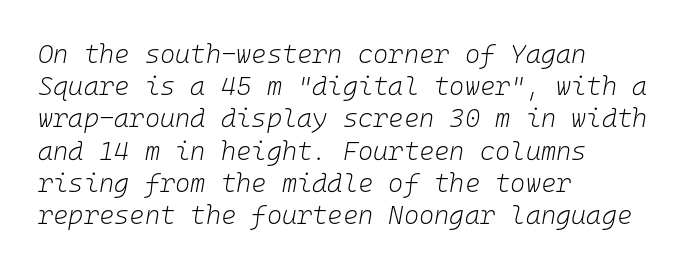
Q: Is the text bold? A: No.
Q: Is the text italic (slanted)? A: Yes, it leans right by about 10 degrees.
Q: Is the text underlined? A: No.
Q: How is the paragraph aligned? A: Left-aligned.
Q: Is the spacing between letters normal or unusually wide? A: Normal.
